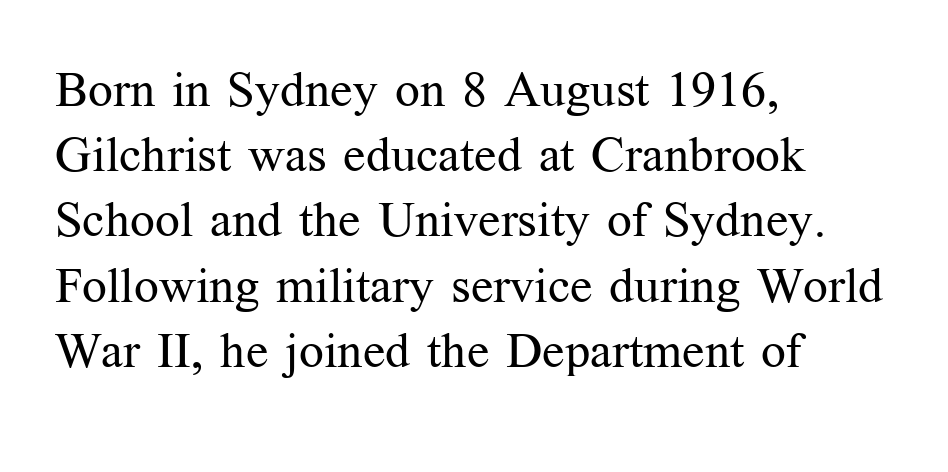
The image shows 49 px regular-weight serif type, upright; set left-aligned, normal line spacing (1.33x), normal letter spacing, not underlined; medium stroke contrast and a medium x-height.
